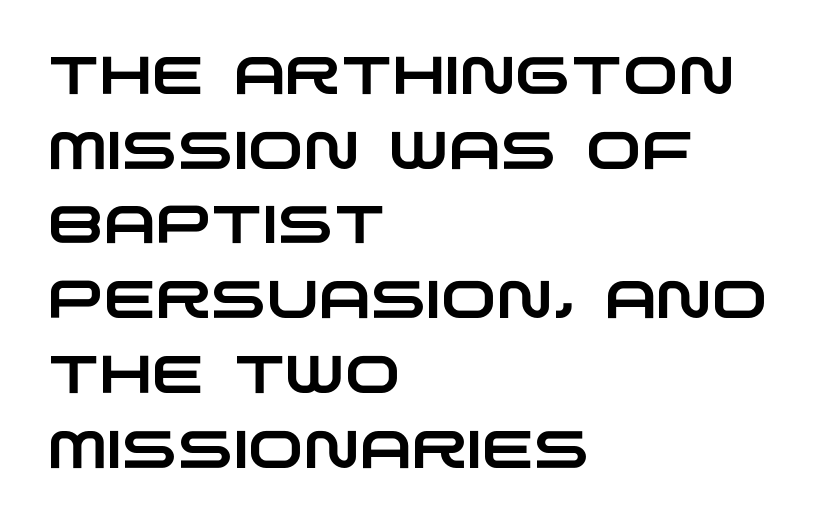
Q: Is the typeface a serif or a sans-serif typeface? A: Sans-serif.
Q: Is the text underlined? A: No.
Q: How is the paragraph aligned? A: Left-aligned.
Q: Is the spacing between letters normal or unusually wide? A: Normal.
Q: Is the spacing between lines tight, normal or loose? A: Normal.
Q: Width (condensed, normal, or wide)? A: Wide.
Q: Stroke contrast? A: Low.
Q: x-height? A: Large.
Q: Monospaced? A: No.
